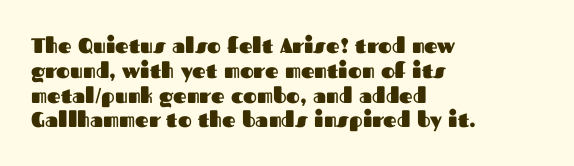
Anything drawn beneath the words? Only blank space. Typesetter's note: full bold, strokes at maximum text heaviness. Each line starts at the same left margin while the right side varies. What stands out about the letter spacing? Nothing — it is the standard amount. Every character sits straight up, as roman type does.
